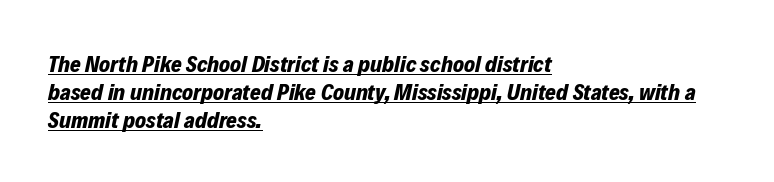
Q: Is the text bold? A: Yes.
Q: Is the text italic (slanted)? A: Yes, it leans right by about 12 degrees.
Q: Is the text underlined? A: Yes.
Q: How is the paragraph aligned? A: Left-aligned.
Q: Is the spacing between letters normal or unusually wide? A: Normal.
